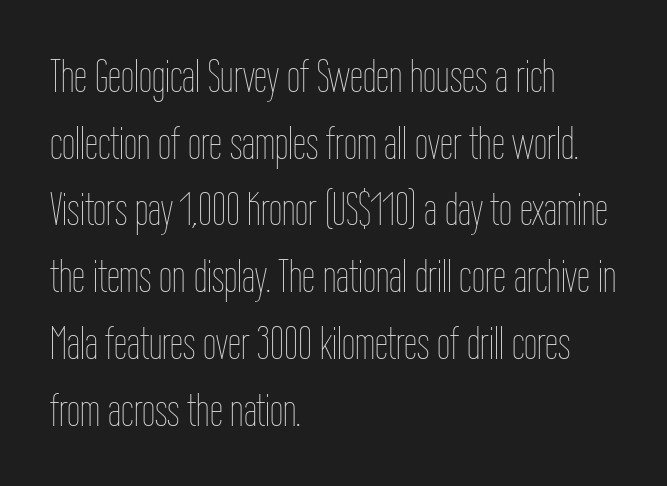
Stroke thickness stays within the range of a standard reading face or lighter. Whoever set this chose a conventional vertical rhythm. A bare baseline throughout the passage. Is the letter spacing exaggerated? No — it looks like the ordinary default. A typesetter would call this proportional, since set widths differ per character.
